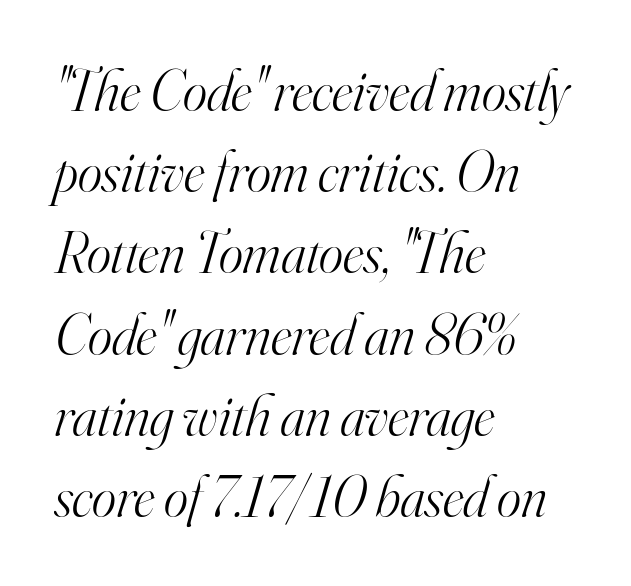
Tracking value appears to be zero — textbook default spacing. It's the slanting kind of type. This sample has the flowing, uneven cadence of proportional lettering. The words here are not underlined.
